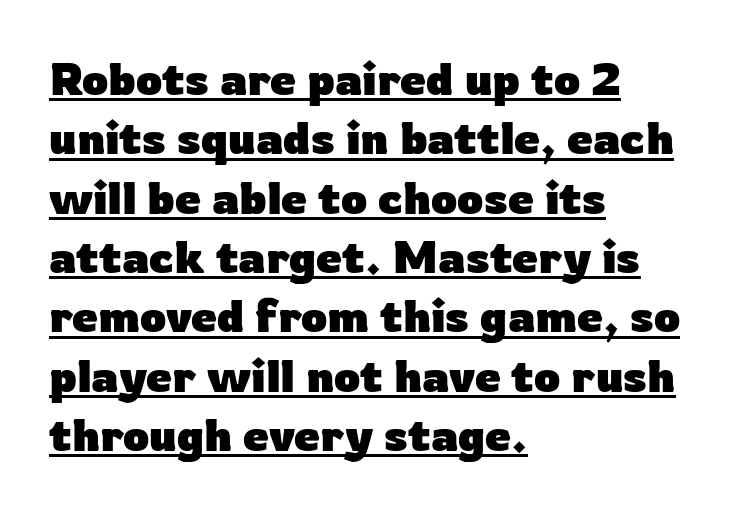
Q: Is the text bold? A: Yes.
Q: Is the text italic (slanted)? A: No, it is upright.
Q: Is the typeface a serif or a sans-serif typeface? A: Sans-serif.
Q: Is the text underlined? A: Yes.
Q: How is the paragraph aligned? A: Left-aligned.
Q: Is the spacing between letters normal or unusually wide? A: Normal.
Q: Is the spacing between lines tight, normal or loose? A: Normal.
Q: Width (condensed, normal, or wide)? A: Normal.
Q: Stroke contrast? A: Low.
Q: x-height? A: Medium.
Q: Monospaced? A: No.
